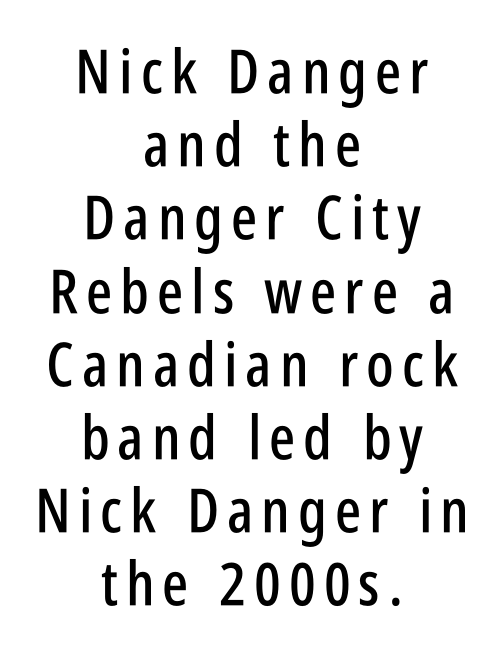
Line starts and ends both wander, symmetrically. Proportional: the letters do not fall into vertical columns. In terms of letterform style, serifs are entirely absent. No word sits above an underline.
